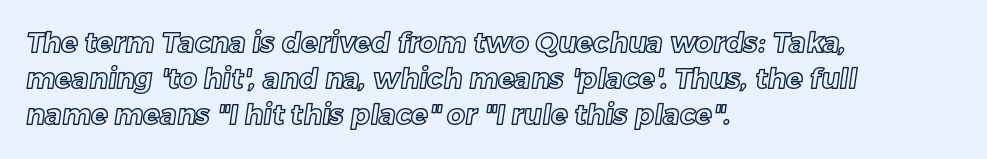
{"width": "normal", "x_height": "medium", "monospaced": "no", "underline": "no", "align": "left", "line_spacing": "normal", "line_spacing_ratio": 1.29, "letter_spacing": "normal", "letter_spacing_em": 0.0, "glyph_px": 28}
